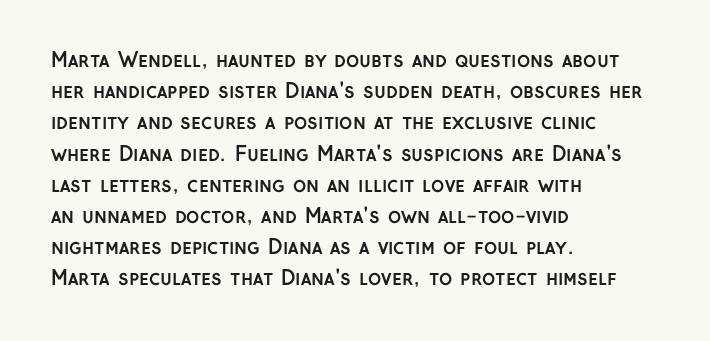
{"italic": "no", "bold": "yes", "underline": "no", "align": "left", "line_spacing": "normal", "line_spacing_ratio": 1.56, "letter_spacing": "normal", "letter_spacing_em": 0.0, "glyph_px": 20}
